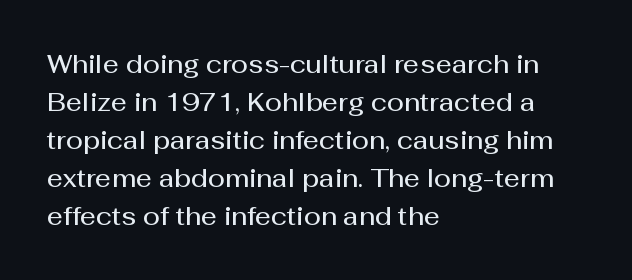
A roman cut, with each character standing at attention. The type is set solid horizontally, with unmodified tracking. These lines stack with their left ends in a neat column. Each glyph is drawn with semibold strokes, heavier than normal yet not fully bold.
